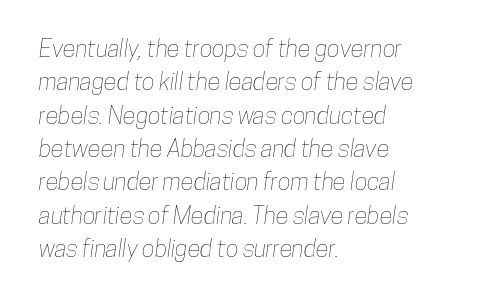
Visually the block forms a straight wall on the left and a jagged coastline on the right. The passage shown is not underscored anywhere. This rendering leaves character spacing at its baseline value. The leading is moderate, giving the passage an even texture.
